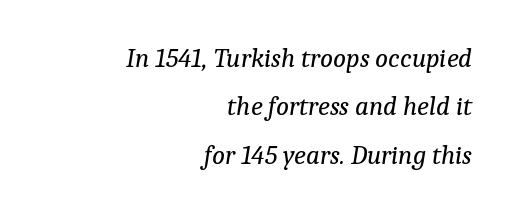
Each stroke keeps to a modest, everyday thickness or less. The area under the type is left untouched. Compared with ordinary roman type, these characters are visibly tilted. Is the block centered? No — it sits flush against the right margin. The rendering keeps characters at their native spacing.
